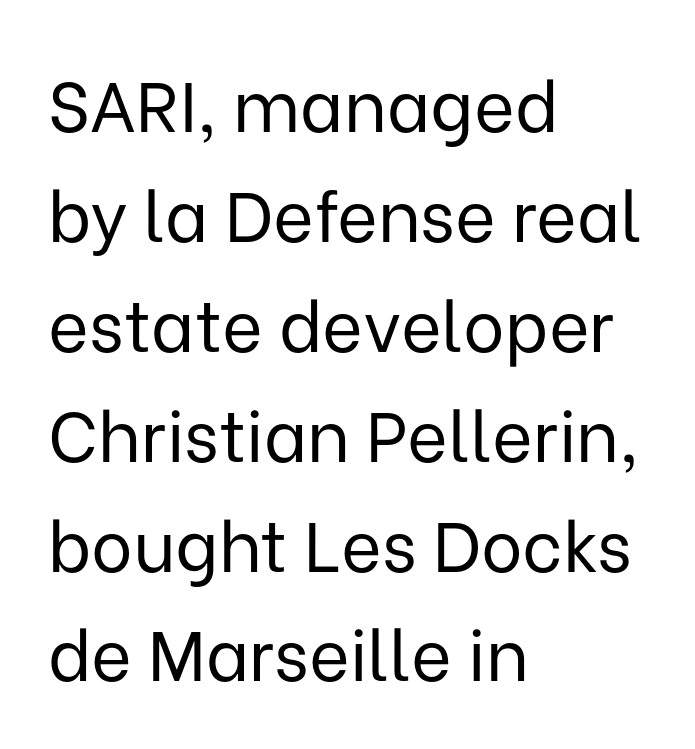
Nobody drew a line under any word here. Italic: no, the glyphs are upright roman. The setting favours the left margin, as ordinary paragraphs usually do. Does the leading feel generous? No, just average. Does extra space separate the letters? No, they use regular spacing. A typesetter would call this proportional, since set widths differ per character.
